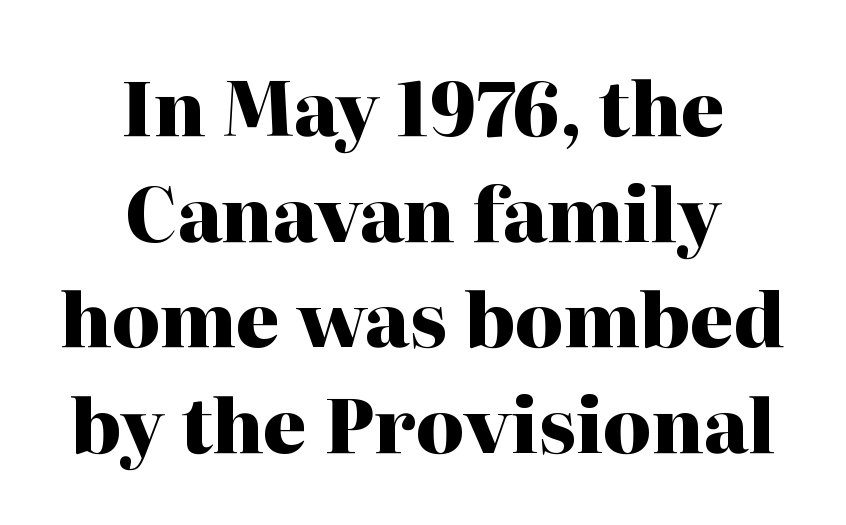
Q: Is the text bold? A: Yes.
Q: Is the text italic (slanted)? A: No, it is upright.
Q: Is the typeface a serif or a sans-serif typeface? A: Serif.
Q: Is the text underlined? A: No.
Q: How is the paragraph aligned? A: Centered.
Q: Is the spacing between letters normal or unusually wide? A: Normal.
Q: Is the spacing between lines tight, normal or loose? A: Normal.
Q: Width (condensed, normal, or wide)? A: Normal.
Q: Stroke contrast? A: High.
Q: x-height? A: Medium.
Q: Monospaced? A: No.
